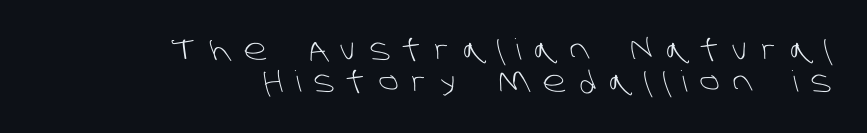
{"serif": "no", "bold": "no", "weight": "light", "width": "normal", "stroke_contrast": "low", "x_height": "large", "monospaced": "no", "underline": "no", "align": "right", "line_spacing": "tight", "line_spacing_ratio": 1.12, "letter_spacing": "wide", "letter_spacing_em": 0.45, "glyph_px": 29}
